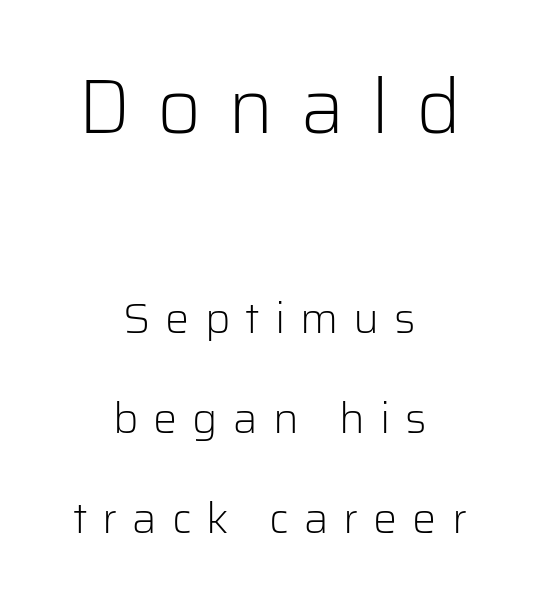
Lines of text with bare space underneath. This sample has the flowing, uneven cadence of proportional lettering. Typographically, this falls in the sans-serif category. Weight: in the light-to-regular range. Upright lettering throughout. This rendering uses center alignment, leaving both contours irregular but symmetric.
